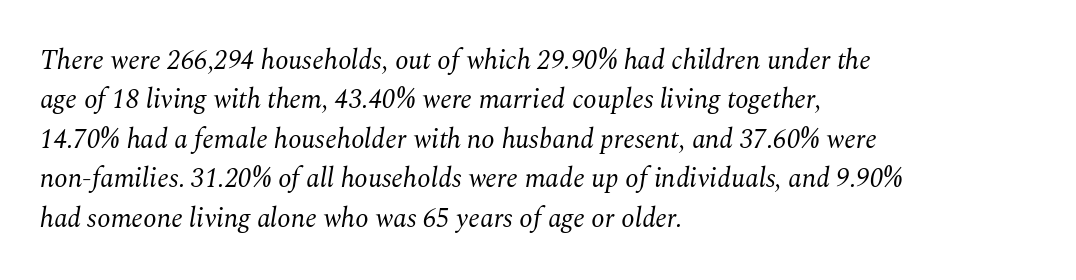
What's the leading like? Ordinary, nothing unusual. Vertical stems look standard width or narrower in stroke. Glyph-to-glyph distance matches everyday printed text. Anything drawn beneath the words? Only blank space. The setting favours the left margin, as ordinary paragraphs usually do.
